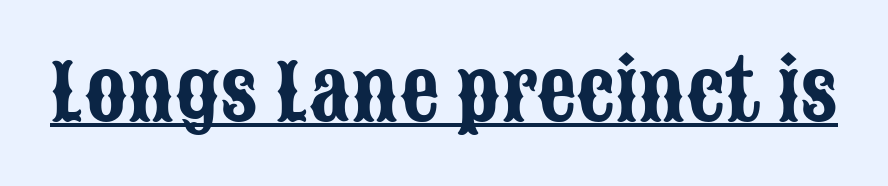
The image shows 78 px condensed sans-serif type, upright; set normal letter spacing, underlined; low stroke contrast and a large x-height.
